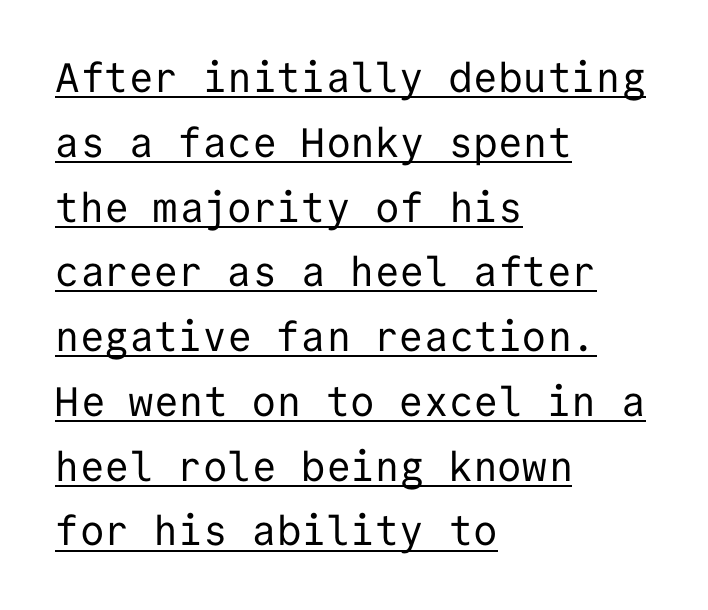
{"serif": "no", "italic": "no", "bold": "no", "weight": "regular", "width": "normal", "stroke_contrast": "low", "x_height": "medium", "monospaced": "yes", "underline": "yes", "align": "left", "line_spacing": "normal", "line_spacing_ratio": 1.58, "letter_spacing": "normal", "letter_spacing_em": 0.0, "glyph_px": 41}
